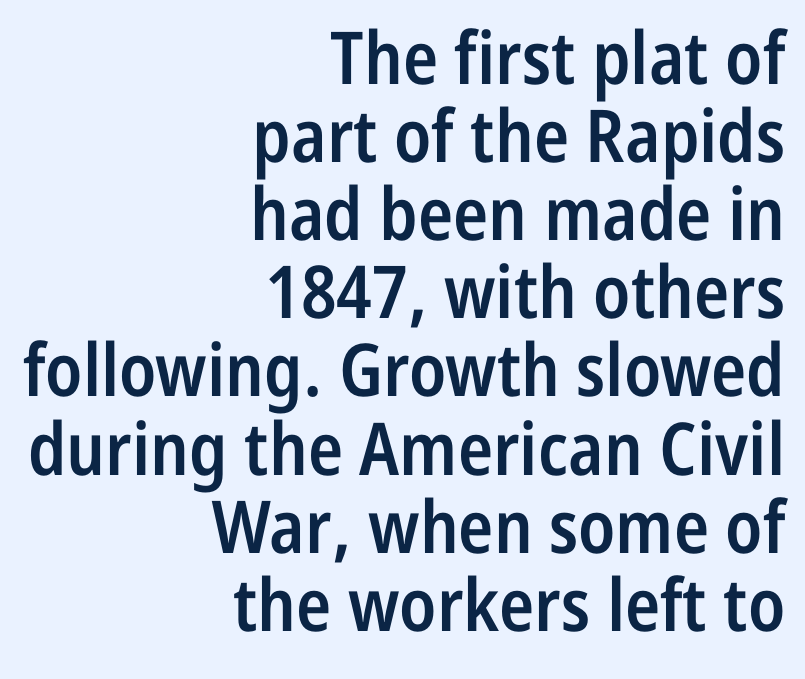
The image shows 73 px semibold, condensed sans-serif type, upright; set right-aligned, tight line spacing (1.07x), normal letter spacing, not underlined; low stroke contrast and a medium x-height.
